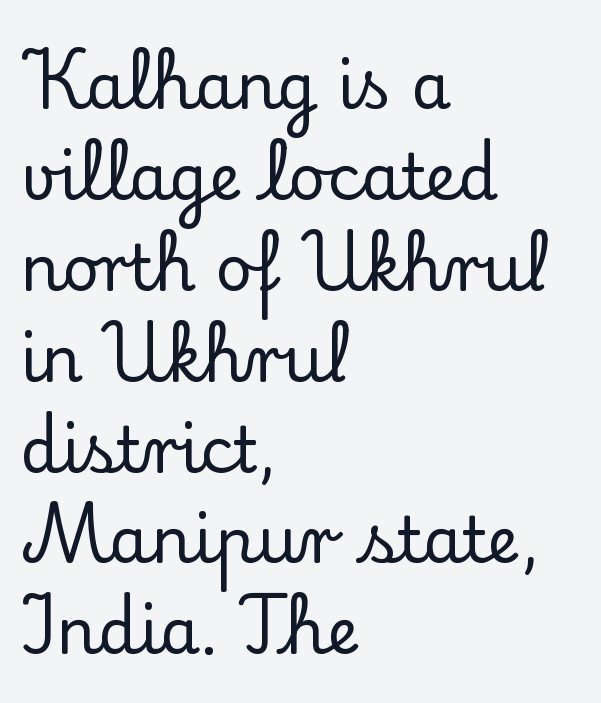
Bare-footed words on every line. Stroke terminals: seriffed. The specimen reads as upright at a glance. You could call the tracking neutral — neither tight nor loose.
